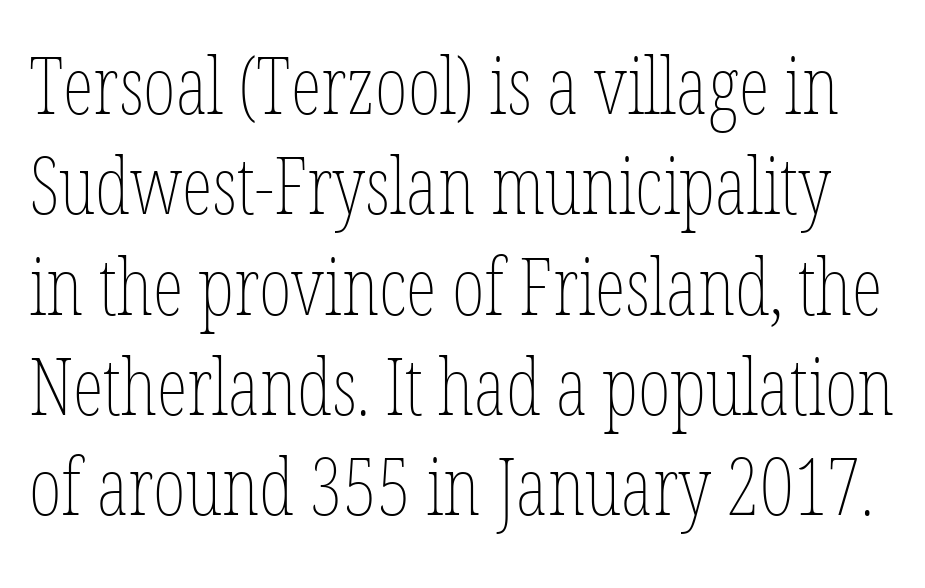
{"italic": "no", "bold": "no", "weight": "thin", "width": "condensed", "stroke_contrast": "low", "x_height": "medium", "monospaced": "no", "underline": "no", "line_spacing": "normal", "line_spacing_ratio": 1.27, "letter_spacing": "normal", "letter_spacing_em": 0.0, "glyph_px": 79}
